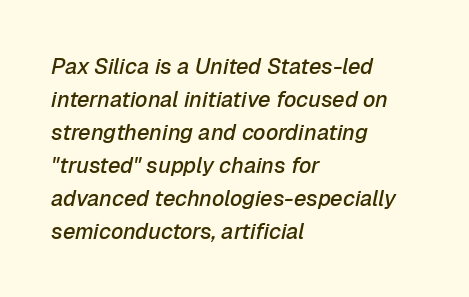
Q: Is the text bold? A: Semi-bold.
Q: Is the text italic (slanted)? A: Yes, it leans right by about 12 degrees.
Q: Is the text underlined? A: No.
Q: How is the paragraph aligned? A: Left-aligned.
Q: Is the spacing between letters normal or unusually wide? A: Normal.
Q: Is the spacing between lines tight, normal or loose? A: Normal.
